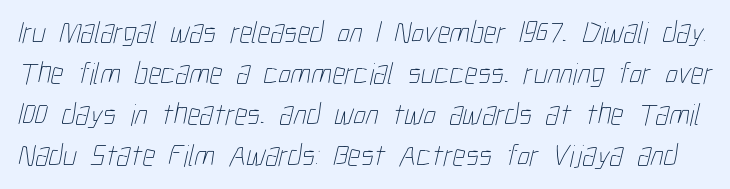
The passage shown is not underscored anywhere. Tracking value appears to be zero — textbook default spacing. Is this a fixed-width face? No — the glyphs have proportional, varying widths. Leading: standard. No letter is thick-stroked: the sample isn't bold.
